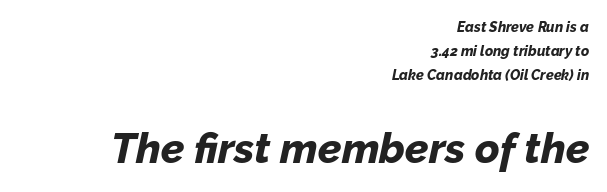
{"italic": "yes", "lean": "right", "slant_degrees": 12, "bold": "yes", "weight": "bold", "width": "normal", "stroke_contrast": "low", "x_height": "medium", "monospaced": "no", "underline": "no", "align": "right", "line_spacing_ratio": 1.71, "letter_spacing": "normal", "letter_spacing_em": 0.0, "larger_block": "second", "size_ratio": 3.0, "glyph_px": 42}
